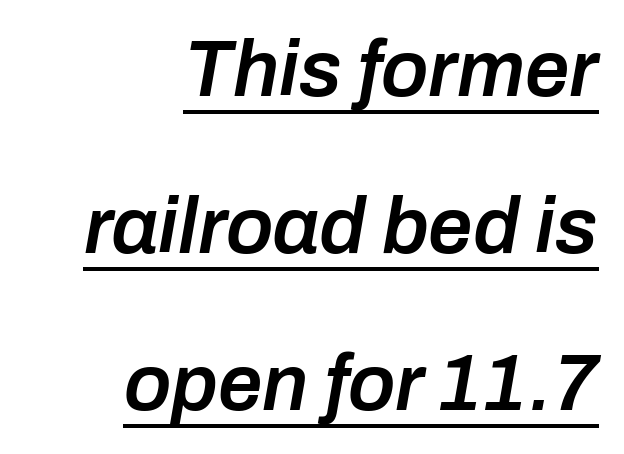
Q: Is the text bold? A: Semi-bold.
Q: Is the text italic (slanted)? A: Yes, it leans right by about 10 degrees.
Q: Is the text underlined? A: Yes.
Q: How is the paragraph aligned? A: Right-aligned.
Q: Is the spacing between letters normal or unusually wide? A: Normal.
Q: Is the spacing between lines tight, normal or loose? A: Loose.
Q: Width (condensed, normal, or wide)? A: Normal.
Q: Stroke contrast? A: Low.
Q: x-height? A: Medium.
Q: Monospaced? A: No.
